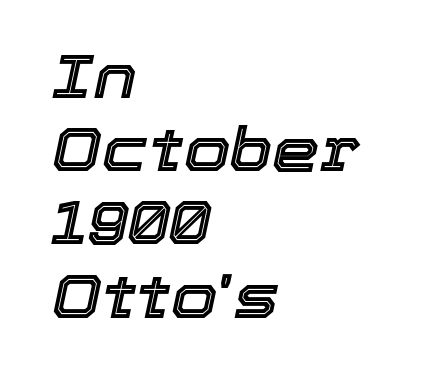
The image shows 60 px text type, italic (leaning right); set left-aligned, line spacing 1.22x, normal letter spacing, not underlined; a medium x-height.
